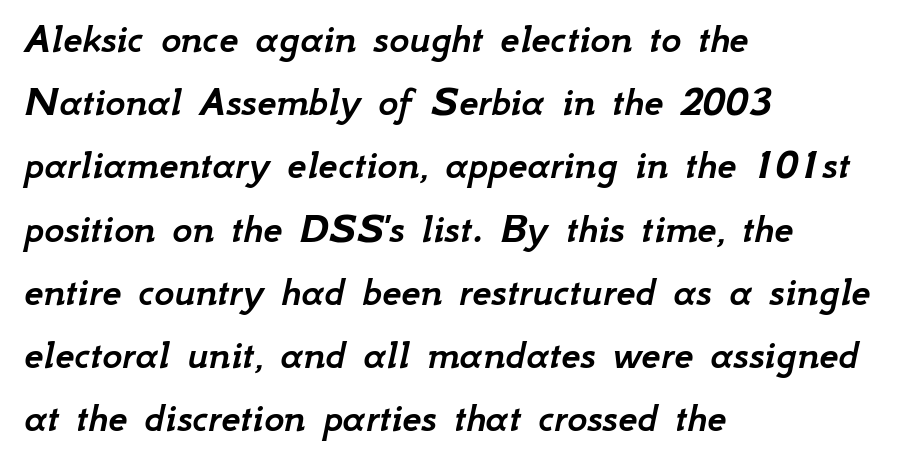
Visually the block forms a straight wall on the left and a jagged coastline on the right. Each row of text sits above clean, open space. Designer's note — italics engaged. Interline gaps are of average width in this sample. Is this a fixed-width face? No — the glyphs have proportional, varying widths.
